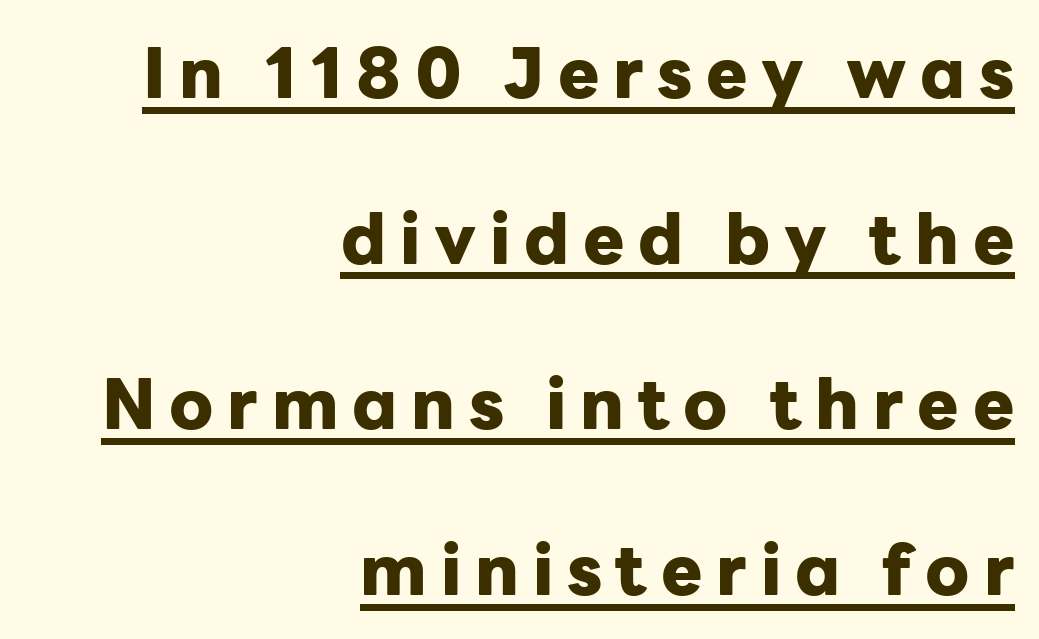
{"serif": "no", "italic": "no", "bold": "yes", "weight": "heavy", "width": "normal", "stroke_contrast": "low", "x_height": "medium", "monospaced": "no", "underline": "yes", "align": "right", "line_spacing": "loose", "line_spacing_ratio": 2.4, "letter_spacing": "wide", "letter_spacing_em": 0.2, "glyph_px": 69}
